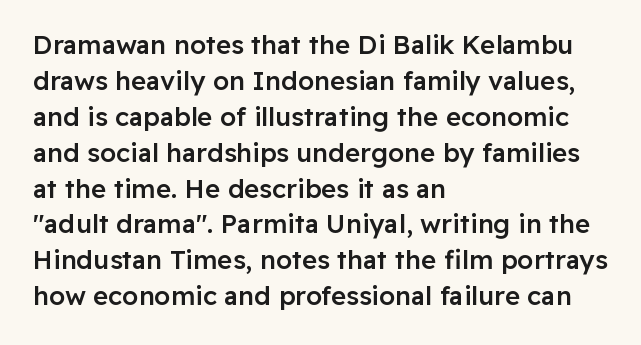
Q: Is the text bold? A: Semi-bold.
Q: Is the text italic (slanted)? A: No, it is upright.
Q: Is the text underlined? A: No.
Q: How is the paragraph aligned? A: Left-aligned.
Q: Is the spacing between letters normal or unusually wide? A: Normal.
Q: Is the spacing between lines tight, normal or loose? A: Normal.
